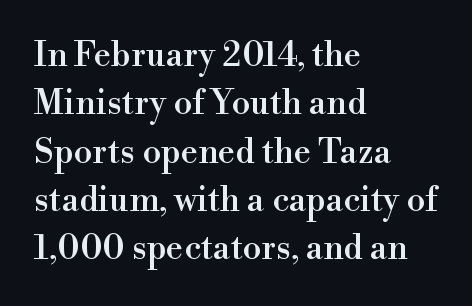
The image shows 34 px serif type, upright; set left-aligned, normal line spacing (1.42x), normal letter spacing, not underlined; a small x-height.
